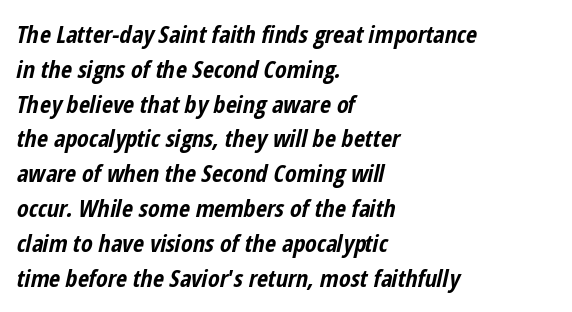
Q: Is the text bold? A: Yes.
Q: Is the text italic (slanted)? A: Yes, it leans right by about 12 degrees.
Q: Is the text underlined? A: No.
Q: How is the paragraph aligned? A: Left-aligned.
Q: Is the spacing between letters normal or unusually wide? A: Normal.
Q: Is the spacing between lines tight, normal or loose? A: Normal.
